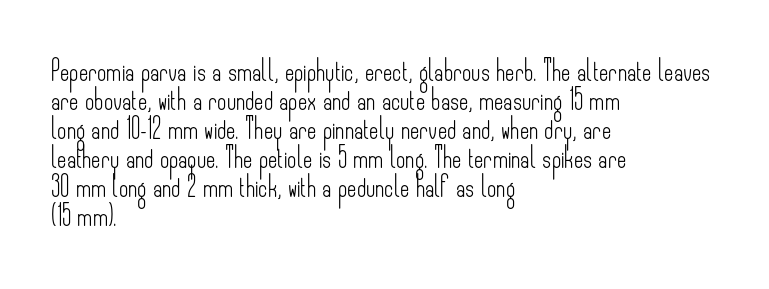
Beneath every word, the page is bare. Stems here are at most as thick as an everyday book face. When letters stand straight like this, we call the style roman or upright. This rendering leaves character spacing at its baseline value. The rendering uses a moderate line-height, typical for paragraphs.
